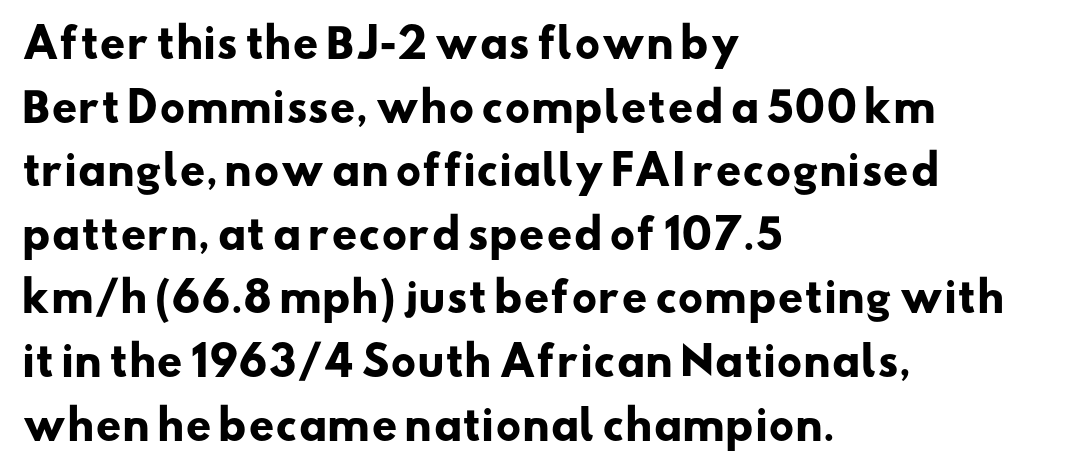
Beneath every word, the page is bare. Proportional: the letters do not fall into vertical columns. This is heavy type, rendered in bold. Does extra space separate the letters? No, they use regular spacing.
